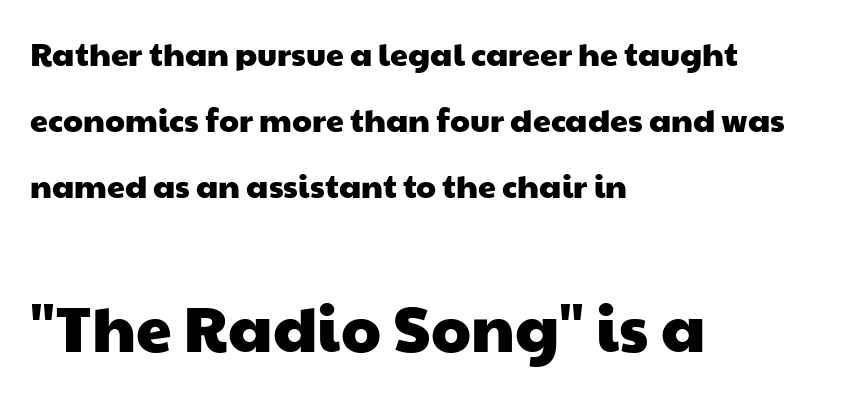
Note the varied advance widths — an 'i' is clearly narrower than an 'm'. This rendering features lettering with no underline. The letters in the lower block stand taller than those in the block above. No feet cap the strokes, marking this as sans-serif type.
